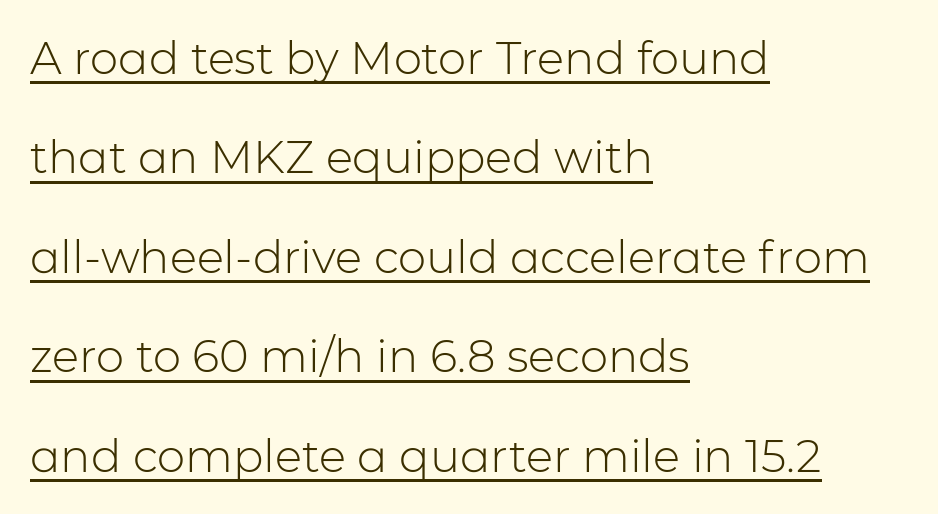
Q: Is the text bold? A: No.
Q: Is the text italic (slanted)? A: No, it is upright.
Q: Is the typeface a serif or a sans-serif typeface? A: Sans-serif.
Q: Is the text underlined? A: Yes.
Q: How is the paragraph aligned? A: Left-aligned.
Q: Is the spacing between letters normal or unusually wide? A: Normal.
Q: Is the spacing between lines tight, normal or loose? A: Loose.
Q: Width (condensed, normal, or wide)? A: Normal.
Q: Stroke contrast? A: Low.
Q: x-height? A: Medium.
Q: Monospaced? A: No.
